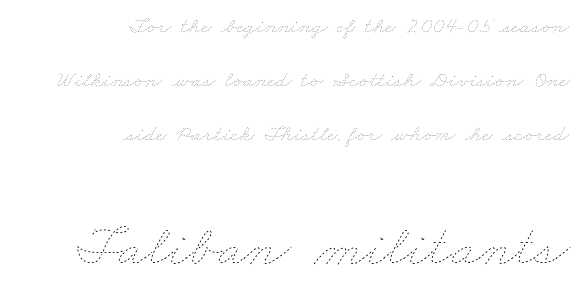
{"bold": "no", "weight": "thin", "width": "wide", "stroke_contrast": "low", "x_height": "small", "monospaced": "no", "underline": "no", "align": "right", "line_spacing": "loose", "line_spacing_ratio": 2.34, "letter_spacing": "normal", "letter_spacing_em": 0.0, "larger_block": "second", "size_ratio": 2.52, "glyph_px": 58}
